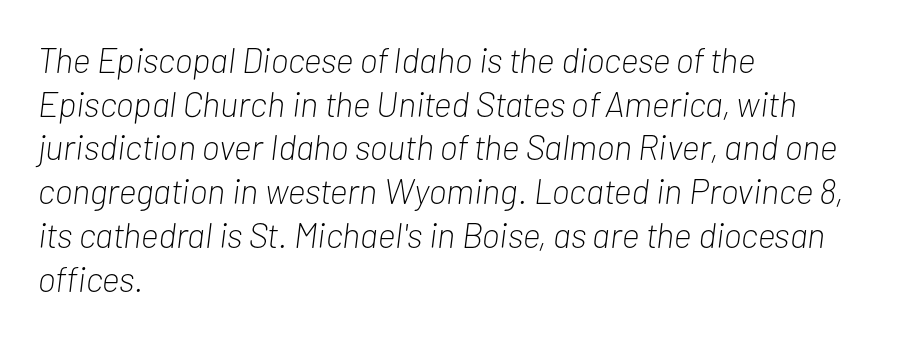
The face used here is rendered with its standard letterfit. This rendering features lettering with no underline. The letters look calm and open, with moderate or lighter stems. Spacing verdict: proportional, widths tailored to each character.
